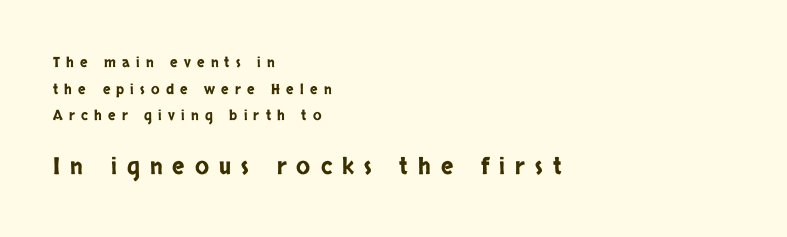
{"italic": "no", "underline": "no", "align": "left", "line_spacing": "loose", "line_spacing_ratio": 1.9, "letter_spacing": "wide", "letter_spacing_em": 0.44, "larger_block": "second", "size_ratio": 1.64, "glyph_px": 23}
